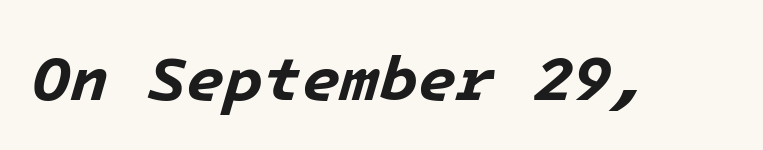
The image shows 63 px bold type, italic (leaning right); set normal letter spacing, not underlined; low stroke contrast and a medium x-height.
